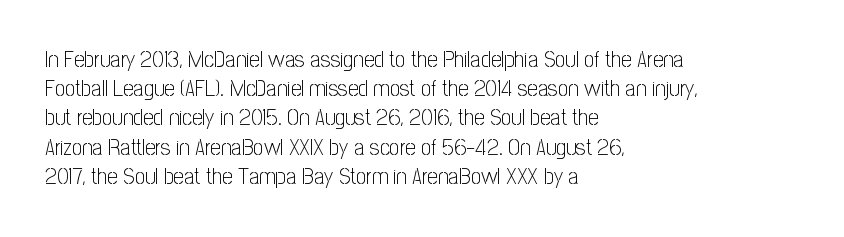
The image shows 23 px text type, upright; set left-aligned, normal line spacing (1.27x), normal letter spacing, not underlined.
